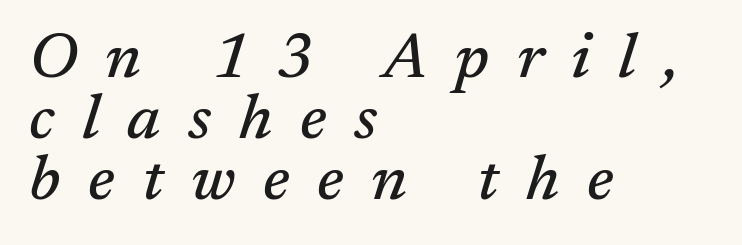
{"serif": "yes", "italic": "yes", "lean": "right", "slant_degrees": 17, "width": "normal", "stroke_contrast": "medium", "x_height": "medium", "monospaced": "no", "underline": "no", "align": "left", "line_spacing": "tight", "line_spacing_ratio": 0.95, "letter_spacing": "wide", "letter_spacing_em": 0.43, "glyph_px": 64}
